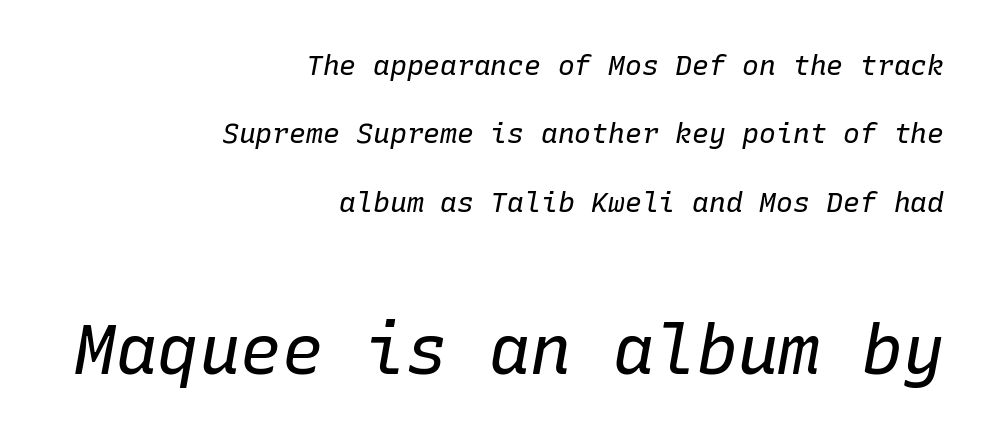
The image shows 69 px regular-weight type, italic (leaning right), monospaced; set right-aligned, loose line spacing (2.44x), normal letter spacing, not underlined; the second (bottom) block is 2.46x larger; low stroke contrast and a medium x-height.
